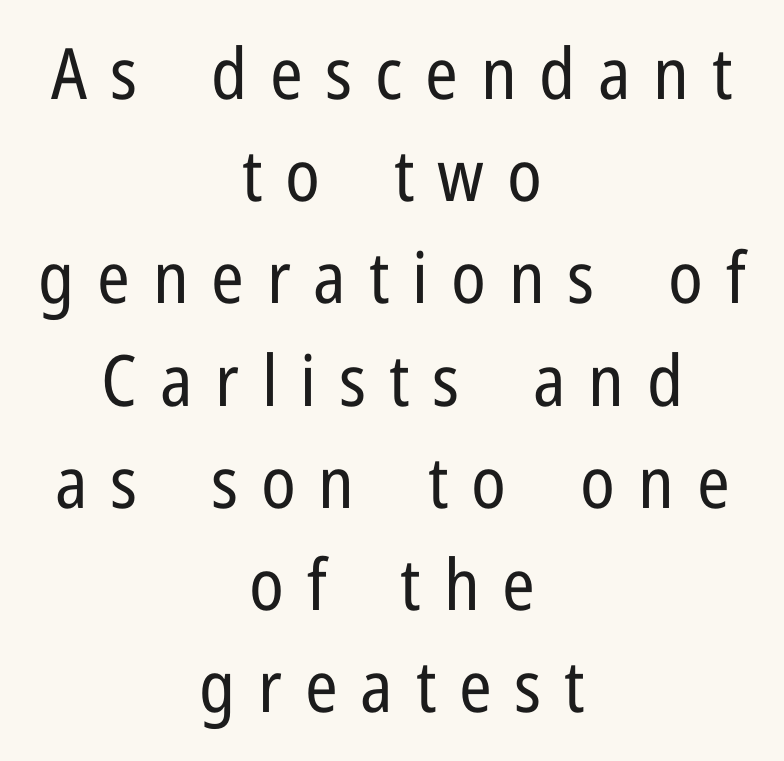
{"serif": "no", "italic": "no", "bold": "no", "weight": "regular", "width": "condensed", "stroke_contrast": "low", "x_height": "medium", "monospaced": "no", "underline": "no", "align": "center", "line_spacing": "normal", "line_spacing_ratio": 1.44, "letter_spacing": "wide", "letter_spacing_em": 0.32, "glyph_px": 71}
